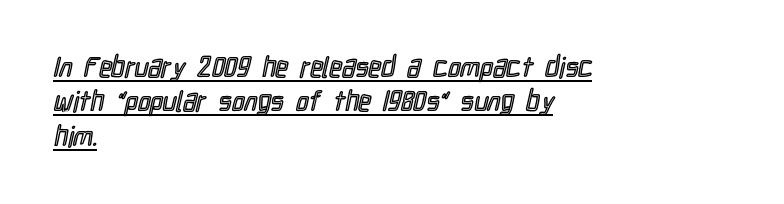
The image shows 28 px condensed type; set left-aligned, line spacing 1.23x, normal letter spacing, underlined; a medium x-height.
